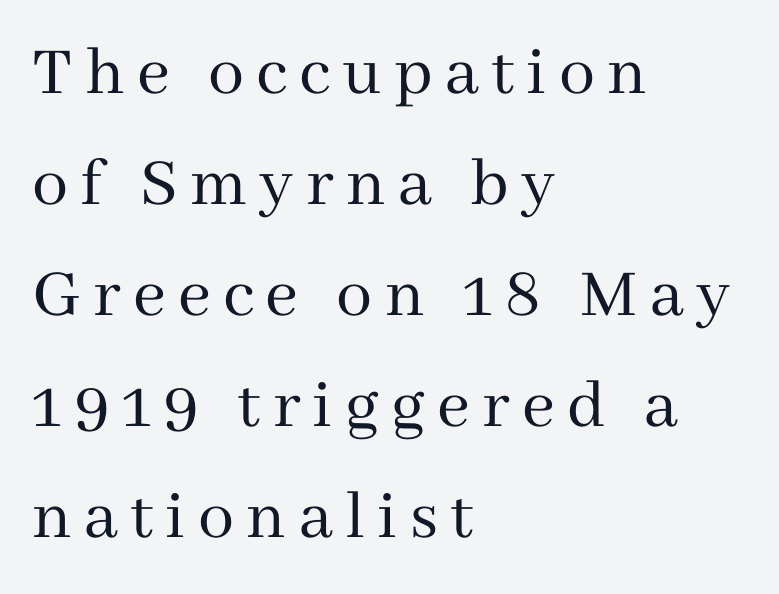
{"serif": "yes", "italic": "no", "bold": "no", "weight": "regular", "width": "normal", "stroke_contrast": "medium", "x_height": "medium", "monospaced": "no", "underline": "no", "align": "left", "line_spacing": "normal", "line_spacing_ratio": 1.54, "glyph_px": 72}
